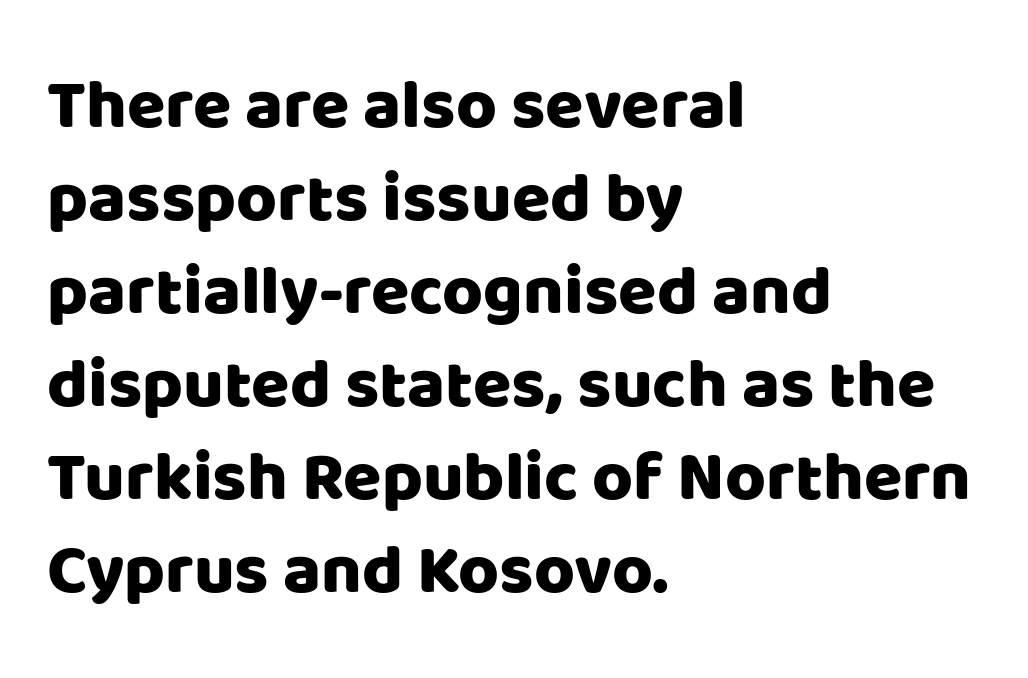
Grotesque or geometric, the face here clearly has no serifs. Is this a fixed-width face? No — the glyphs have proportional, varying widths. These lines keep a tight, regular rhythm from letter to letter. Clear beneath every line of the passage. A typesetter would mark this as roman, not italic. Alignment: flush left.
